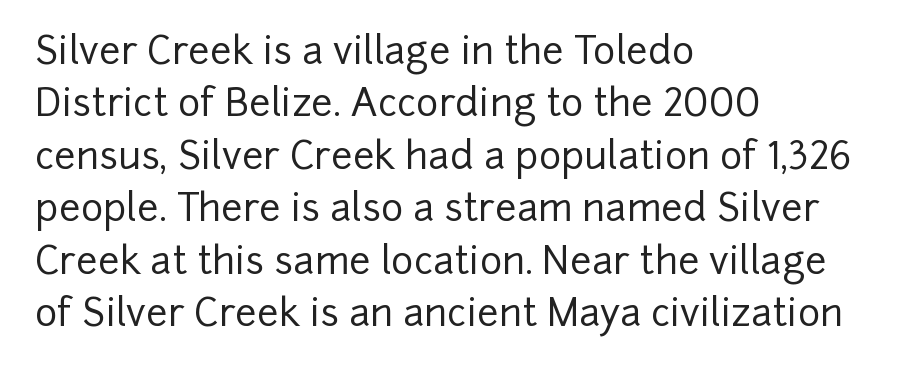
The image shows 38 px sans-serif type, upright; set left-aligned, normal line spacing (1.38x), normal letter spacing, not underlined; low stroke contrast and a medium x-height.
